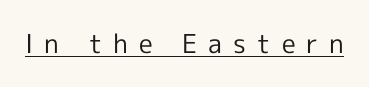
The image shows 26 px text type, upright; set unusually wide letter spacing (+0.43 em), underlined.
